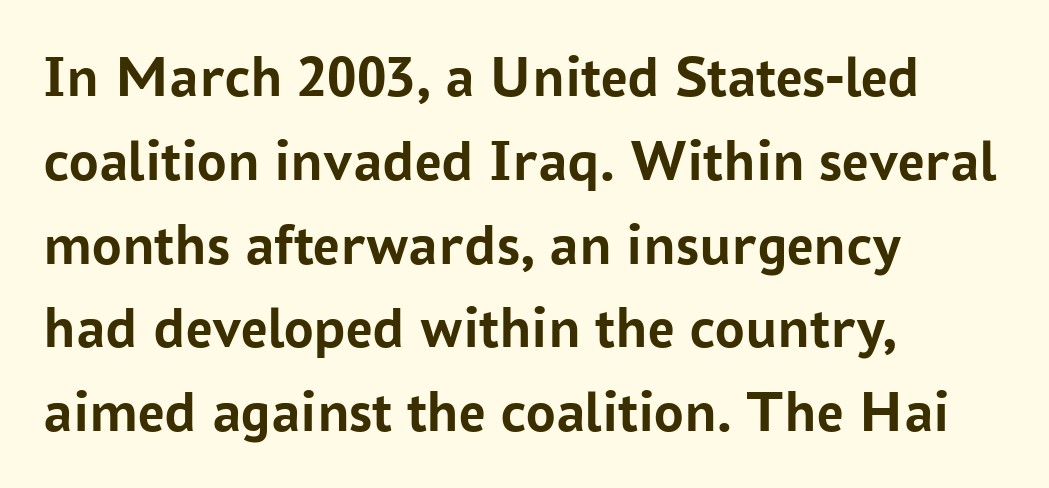
The image shows 59 px semibold sans-serif type, upright; set left-aligned, normal line spacing (1.42x), normal letter spacing, not underlined; low stroke contrast and a medium x-height.
